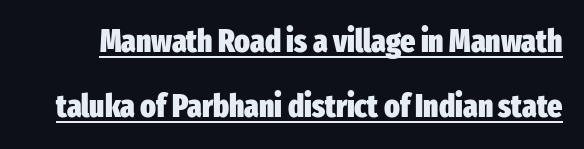
Q: Is the text bold? A: Yes.
Q: Is the text italic (slanted)? A: No, it is upright.
Q: Is the typeface a serif or a sans-serif typeface? A: Sans-serif.
Q: Is the text underlined? A: Yes.
Q: Is the spacing between letters normal or unusually wide? A: Normal.
Q: Is the spacing between lines tight, normal or loose? A: Loose.
Q: Width (condensed, normal, or wide)? A: Condensed.
Q: Stroke contrast? A: Low.
Q: x-height? A: Medium.
Q: Monospaced? A: No.
